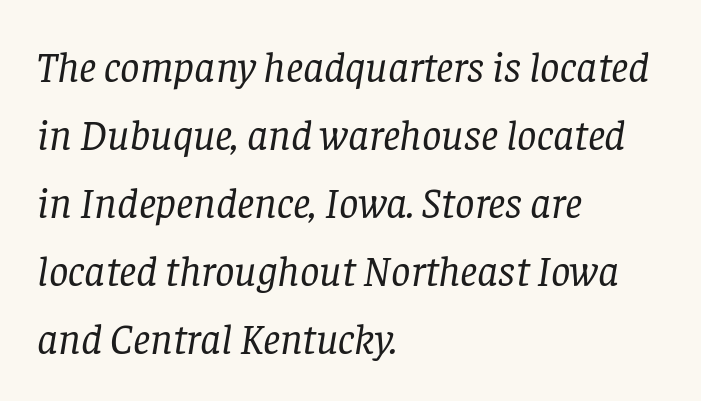
{"serif": "yes", "italic": "yes", "lean": "right", "slant_degrees": 8, "bold": "no", "weight": "regular", "width": "normal", "stroke_contrast": "low", "x_height": "large", "monospaced": "no", "underline": "no", "align": "left", "line_spacing": "normal", "line_spacing_ratio": 1.58, "letter_spacing": "normal", "letter_spacing_em": 0.0, "glyph_px": 43}
